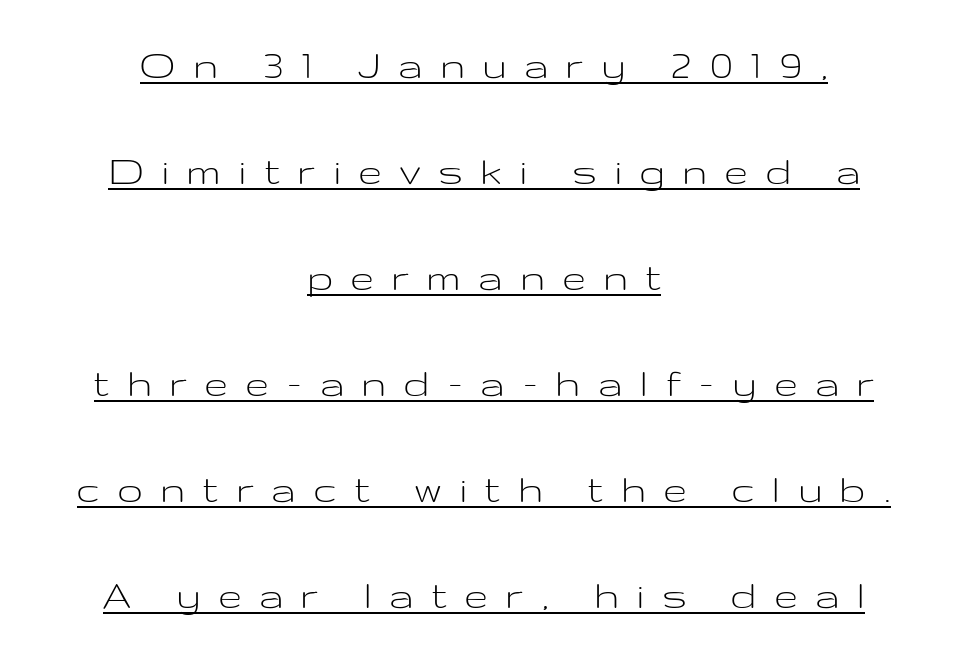
Q: Is the text bold? A: No.
Q: Is the text italic (slanted)? A: No, it is upright.
Q: Is the typeface a serif or a sans-serif typeface? A: Sans-serif.
Q: Is the text underlined? A: Yes.
Q: How is the paragraph aligned? A: Centered.
Q: Is the spacing between letters normal or unusually wide? A: Unusually wide.
Q: Is the spacing between lines tight, normal or loose? A: Loose.
Q: Width (condensed, normal, or wide)? A: Wide.
Q: Stroke contrast? A: Low.
Q: x-height? A: Medium.
Q: Monospaced? A: No.
